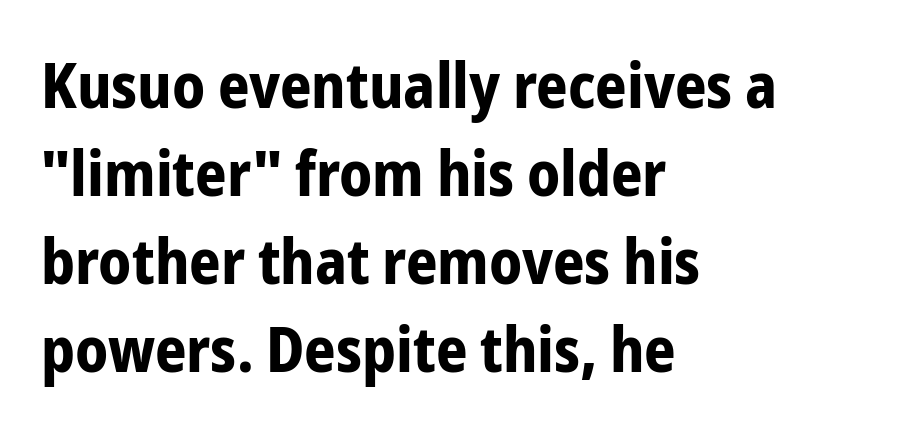
Q: Is the text bold? A: Yes.
Q: Is the text italic (slanted)? A: No, it is upright.
Q: Is the typeface a serif or a sans-serif typeface? A: Sans-serif.
Q: Is the text underlined? A: No.
Q: How is the paragraph aligned? A: Left-aligned.
Q: Is the spacing between letters normal or unusually wide? A: Normal.
Q: Is the spacing between lines tight, normal or loose? A: Normal.
Q: Width (condensed, normal, or wide)? A: Condensed.
Q: Stroke contrast? A: Low.
Q: x-height? A: Medium.
Q: Monospaced? A: No.
